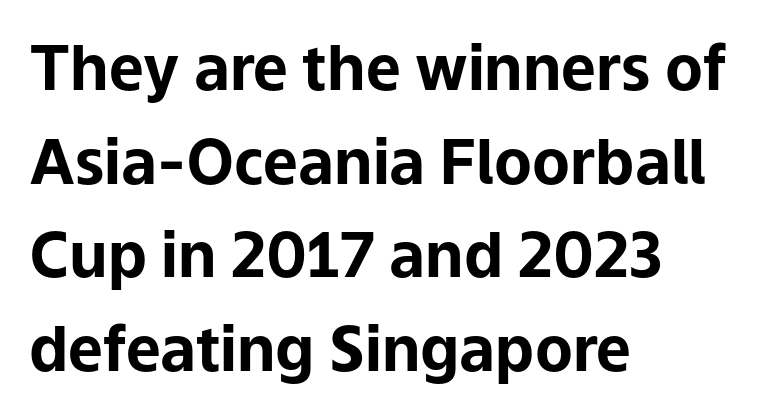
The image shows 62 px bold sans-serif type, upright; set left-aligned, normal line spacing (1.51x), normal letter spacing, not underlined; low stroke contrast and a medium x-height.
